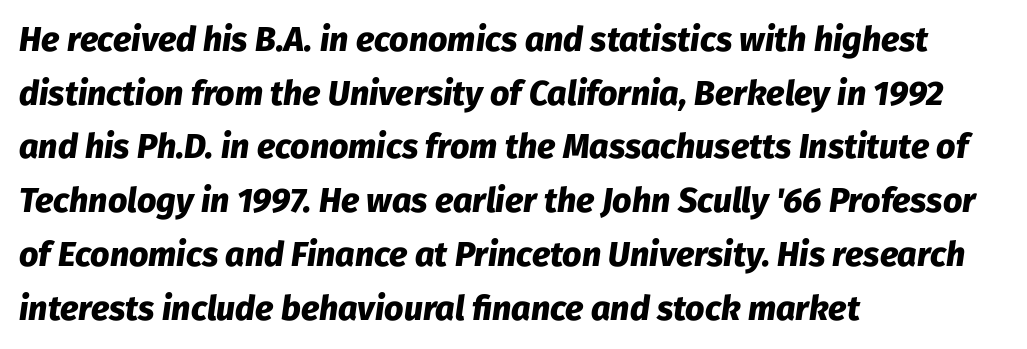
This block has exactly the height ordinary leading produces. Would a proofreader flag this as italicized? Yes. Think of a printed novel: that variable character pitch is what you see here. A clean baseline with only descenders dipping below it. The characters look thick and weighty, a clear bold.
